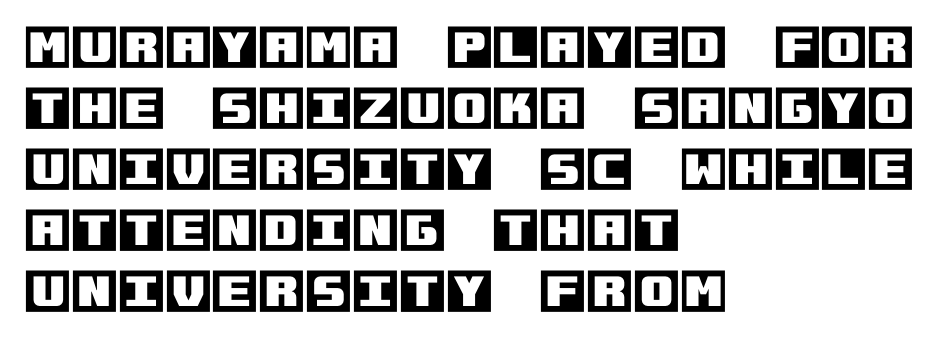
The image shows 48 px text type, upright; set left-aligned, normal line spacing (1.27x), normal letter spacing, not underlined; a large x-height.
